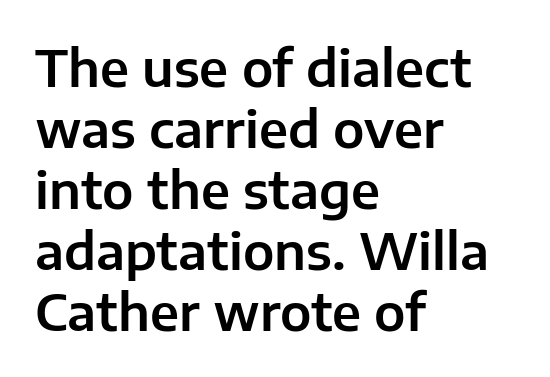
The image shows 50 px sans-serif type, upright; set left-aligned, line spacing 1.22x, normal letter spacing, not underlined; low stroke contrast and a medium x-height.
